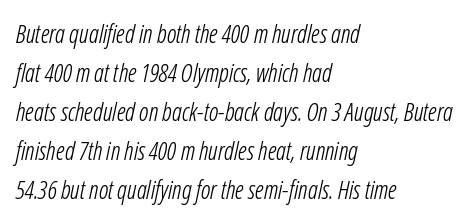
Q: Is the text bold? A: No.
Q: Is the text underlined? A: No.
Q: How is the paragraph aligned? A: Left-aligned.
Q: Is the spacing between letters normal or unusually wide? A: Normal.
Q: Is the spacing between lines tight, normal or loose? A: Normal.
